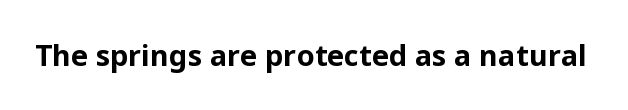
Every stem runs plumb, perpendicular to the baseline. The letters carry no serifs — their stems end cleanly without finishing strokes. The rendering uses natural spacing where letterforms have individual widths. Typographic density is high because the face is bold. Characters follow at the spacing the type designer built in. Any mark beneath the type? The region is blank.
